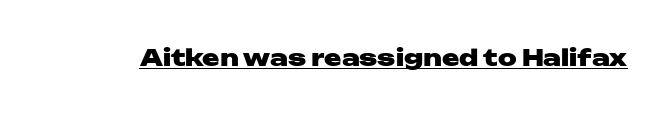
{"italic": "no", "bold": "yes", "underline": "yes", "letter_spacing": "normal", "letter_spacing_em": 0.0, "glyph_px": 23}
